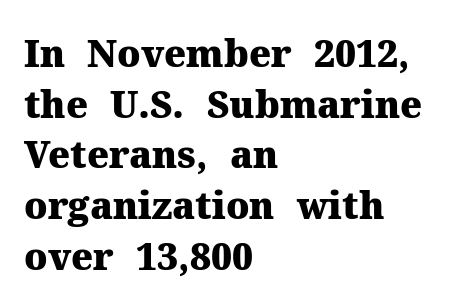
One-word summary of the alignment: left. The letters stand upright; this is a roman face. Glance below the letters and you will spot only blank space. Standard letterfit; no display-style spreading of the glyphs. As a designer I'd log this as weight 700, bold. Vertical spacing — default.
